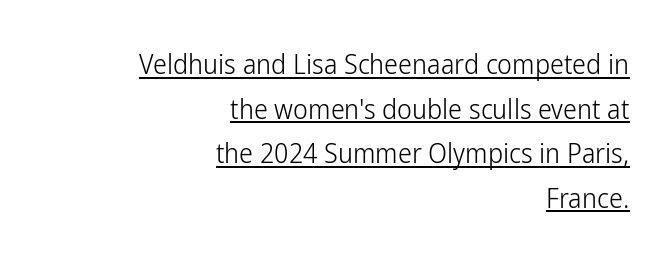
Posture: upright roman. The font sits on the lighter half of the weight spectrum, regular included. Note the varied advance widths — an 'i' is clearly narrower than an 'm'. A normal amount of white space separates one row of letters from the next.
